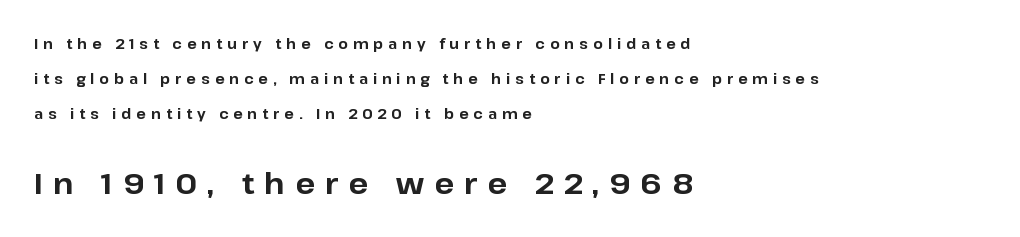
{"serif": "no", "italic": "no", "bold": "yes", "weight": "bold", "width": "normal", "stroke_contrast": "low", "x_height": "medium", "monospaced": "no", "underline": "no", "align": "left", "line_spacing": "loose", "line_spacing_ratio": 2.49, "letter_spacing": "wide", "letter_spacing_em": 0.35, "larger_block": "second", "size_ratio": 2.07, "glyph_px": 29}
